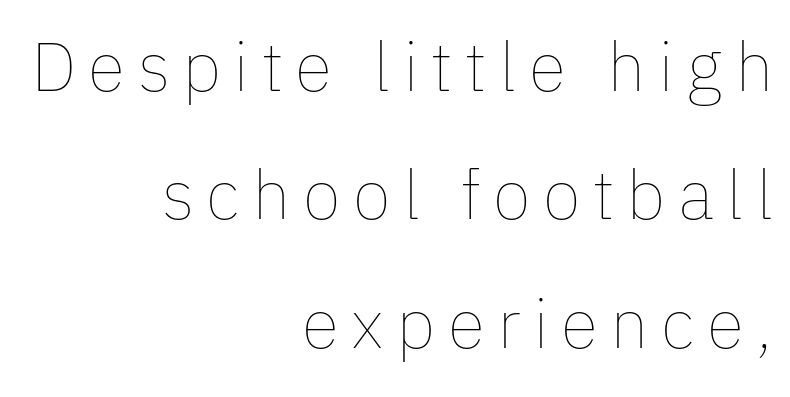
{"italic": "no", "bold": "no", "weight": "thin", "width": "normal", "stroke_contrast": "low", "x_height": "medium", "monospaced": "no", "underline": "no", "align": "right", "line_spacing_ratio": 1.86, "glyph_px": 69}
